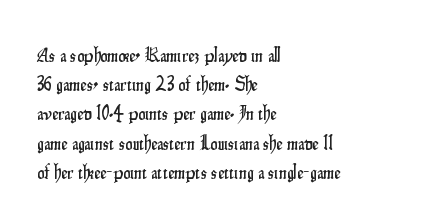
{"italic": "no", "underline": "no", "align": "left", "line_spacing": "normal", "line_spacing_ratio": 1.46, "letter_spacing": "normal", "letter_spacing_em": 0.0, "glyph_px": 20}
